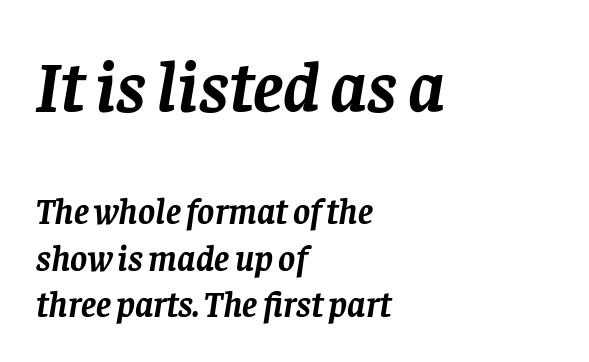
A full-strength bold gives these letters their thick strokes. A clean baseline with only descenders dipping below it. The face used here is proportionally spaced, like ordinary book or web type. Horizontal alignment here is leftward, the default for most running prose.
